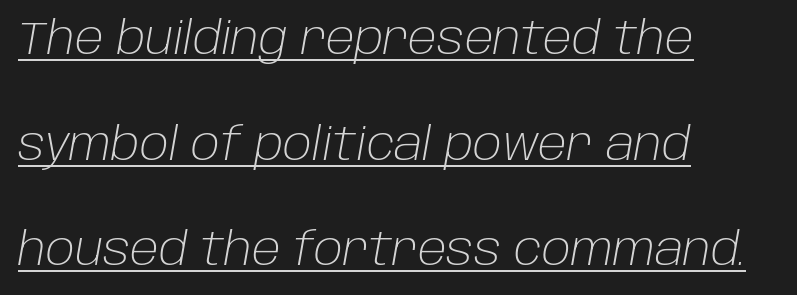
The glyphs look as if they've been sheared to an angle. Horizontal bands of white between lines are thick stripes. These lines are rendered in a variable-pitch font. The passage shown has conventional tracking throughout.
